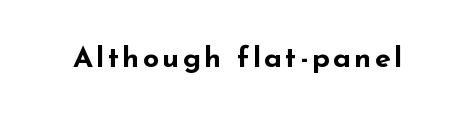
The image shows 29 px bold, wide sans-serif type, upright; set not underlined; low stroke contrast and a small x-height.
